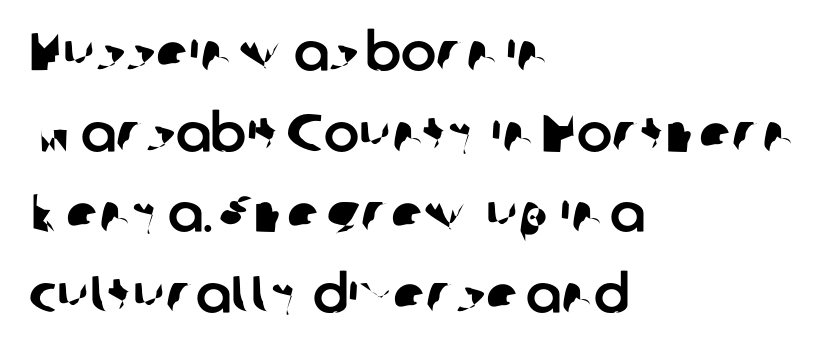
Q: Is the typeface a serif or a sans-serif typeface? A: Sans-serif.
Q: Is the text underlined? A: No.
Q: How is the paragraph aligned? A: Left-aligned.
Q: Is the spacing between letters normal or unusually wide? A: Normal.
Q: Is the spacing between lines tight, normal or loose? A: Normal.
Q: Width (condensed, normal, or wide)? A: Normal.
Q: Stroke contrast? A: Low.
Q: x-height? A: Medium.
Q: Monospaced? A: No.
